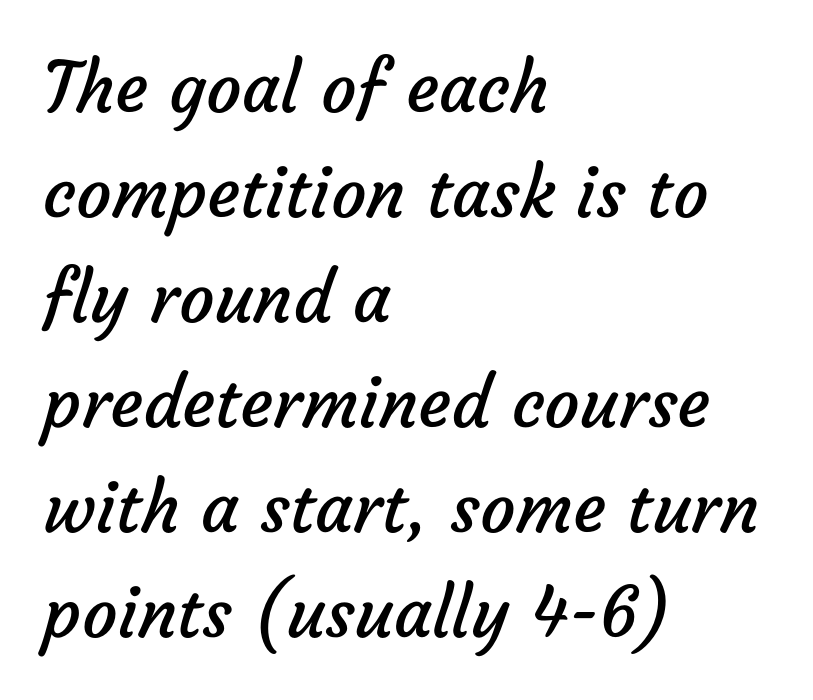
A clean baseline with only descenders dipping below it. These lines stack with their left ends in a neat column. Students, note that the glyphs here touch the page at normal intervals. Bold? No — there's no thickening of the strokes. Character widths vary here, with narrow letters taking less room than wide ones. Nothing sits at the stroke ends, so this counts as sans-serif.
